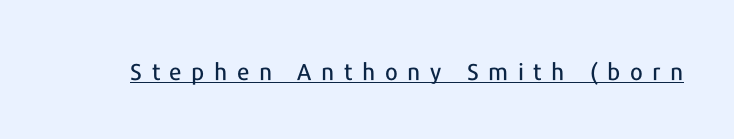
{"italic": "no", "underline": "yes", "letter_spacing": "wide", "letter_spacing_em": 0.42, "glyph_px": 23}
